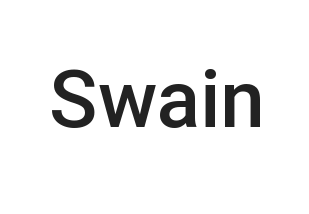
{"serif": "no", "italic": "no", "bold": "semi", "weight": "semibold", "width": "normal", "stroke_contrast": "low", "x_height": "medium", "monospaced": "no", "underline": "no", "letter_spacing": "normal", "letter_spacing_em": 0.0, "glyph_px": 80}
